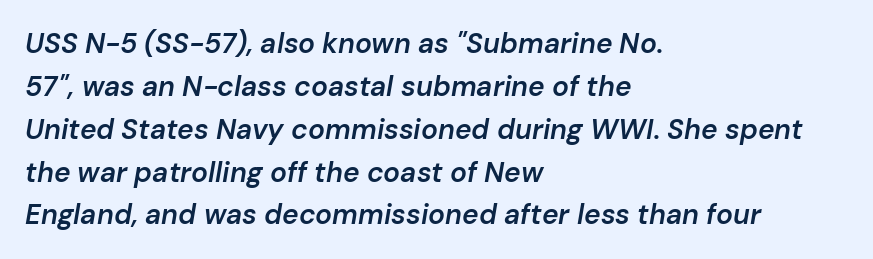
Q: Is the text bold? A: Semi-bold.
Q: Is the text italic (slanted)? A: Yes, it leans right by about 10 degrees.
Q: Is the text underlined? A: No.
Q: How is the paragraph aligned? A: Left-aligned.
Q: Is the spacing between letters normal or unusually wide? A: Normal.
Q: Is the spacing between lines tight, normal or loose? A: Normal.
Q: Width (condensed, normal, or wide)? A: Normal.
Q: Stroke contrast? A: Low.
Q: x-height? A: Medium.
Q: Monospaced? A: No.
